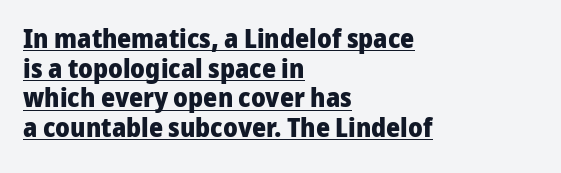
Q: Is the text bold? A: Yes.
Q: Is the text italic (slanted)? A: No, it is upright.
Q: Is the text underlined? A: Yes.
Q: How is the paragraph aligned? A: Left-aligned.
Q: Is the spacing between letters normal or unusually wide? A: Normal.
Q: Is the spacing between lines tight, normal or loose? A: Tight.
